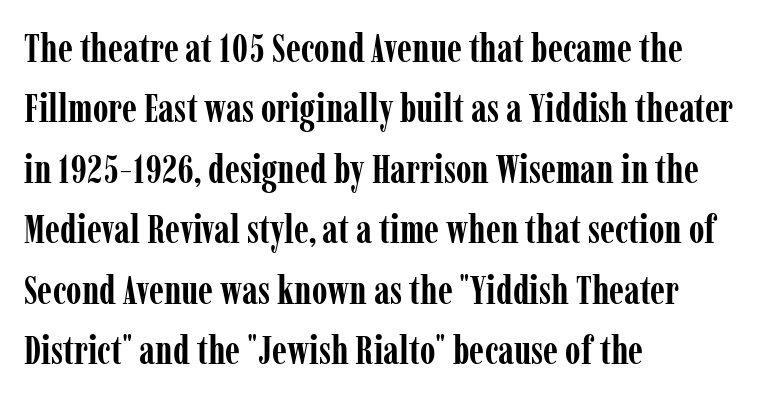
{"serif": "yes", "italic": "no", "bold": "yes", "weight": "semibold", "width": "condensed", "stroke_contrast": "low", "x_height": "medium", "monospaced": "no", "underline": "no", "align": "left", "line_spacing": "normal", "line_spacing_ratio": 1.51, "letter_spacing": "normal", "letter_spacing_em": 0.0, "glyph_px": 40}
